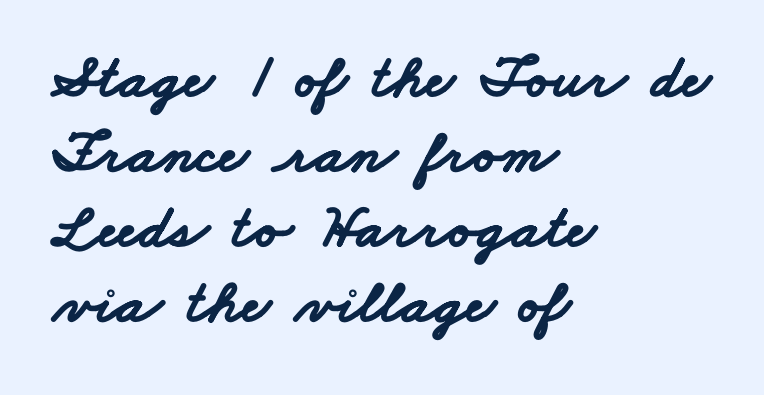
The image shows 62 px bold, wide sans-serif type; set left-aligned, line spacing 1.21x, normal letter spacing, not underlined; low stroke contrast and a small x-height.
